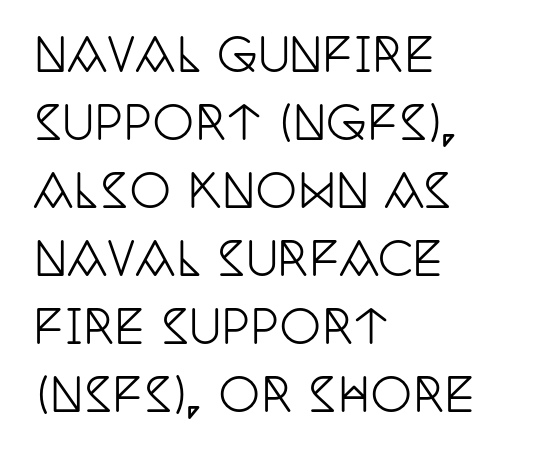
Q: Is the text italic (slanted)? A: No, it is upright.
Q: Is the typeface a serif or a sans-serif typeface? A: Serif.
Q: Is the text underlined? A: No.
Q: How is the paragraph aligned? A: Left-aligned.
Q: Is the spacing between letters normal or unusually wide? A: Normal.
Q: Is the spacing between lines tight, normal or loose? A: Normal.
Q: Width (condensed, normal, or wide)? A: Condensed.
Q: Stroke contrast? A: Low.
Q: x-height? A: Large.
Q: Monospaced? A: No.
